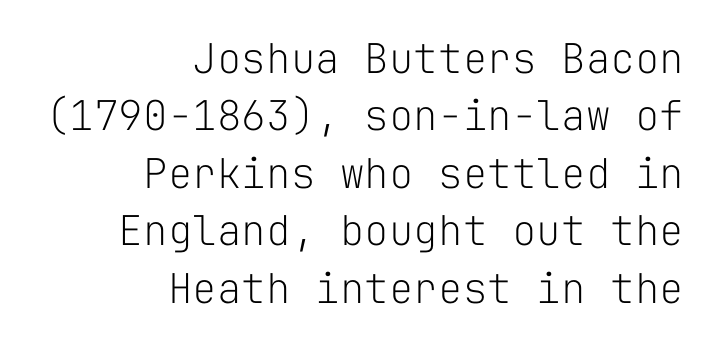
The image shows 41 px light sans-serif type, upright, monospaced; set right-aligned, normal line spacing (1.4x), normal letter spacing, not underlined; low stroke contrast and a medium x-height.
